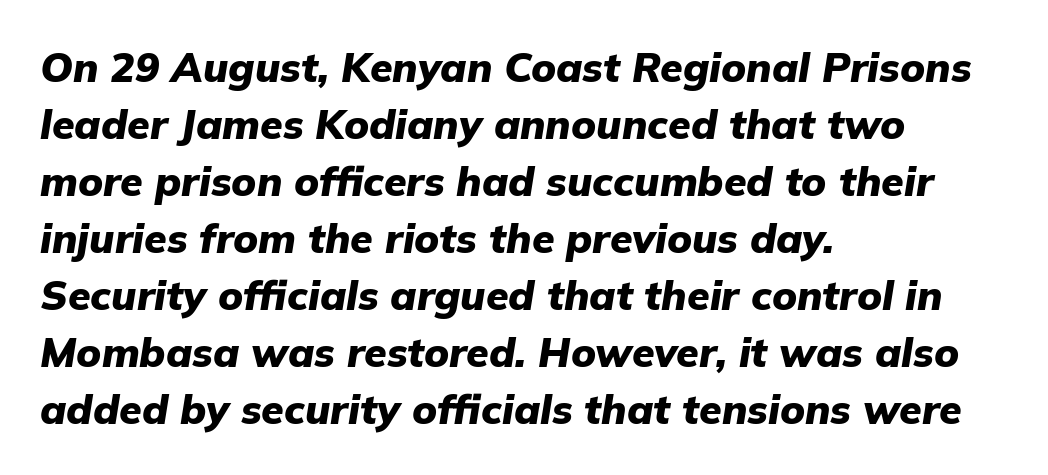
Q: Is the text bold? A: Yes.
Q: Is the text italic (slanted)? A: Yes, it leans right by about 9 degrees.
Q: Is the text underlined? A: No.
Q: How is the paragraph aligned? A: Left-aligned.
Q: Is the spacing between letters normal or unusually wide? A: Normal.
Q: Is the spacing between lines tight, normal or loose? A: Normal.
Q: Width (condensed, normal, or wide)? A: Normal.
Q: Stroke contrast? A: Low.
Q: x-height? A: Medium.
Q: Monospaced? A: No.
